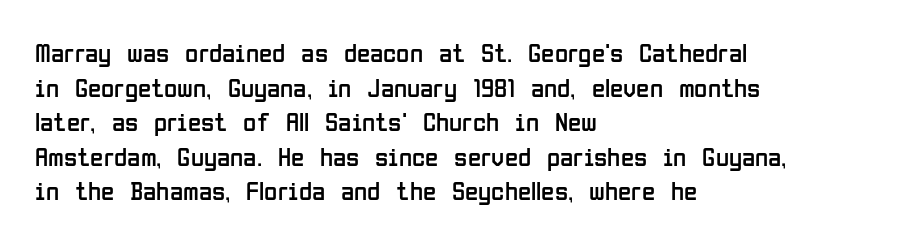
Q: Is the text bold? A: No.
Q: Is the text italic (slanted)? A: No, it is upright.
Q: Is the text underlined? A: No.
Q: How is the paragraph aligned? A: Left-aligned.
Q: Is the spacing between letters normal or unusually wide? A: Normal.
Q: Is the spacing between lines tight, normal or loose? A: Normal.
